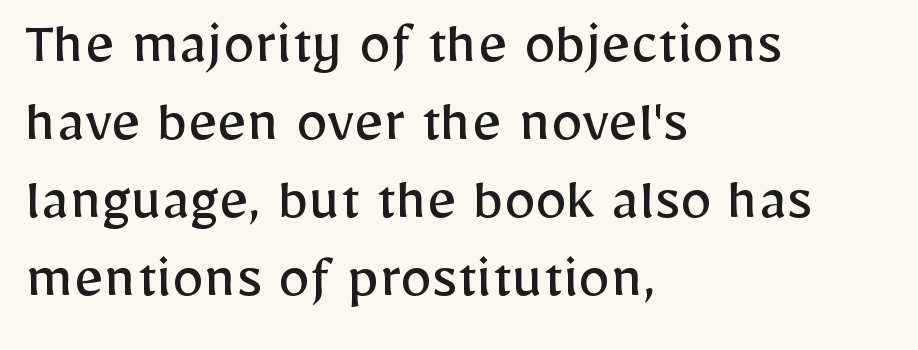
{"serif": "no", "italic": "no", "bold": "no", "weight": "regular", "width": "normal", "stroke_contrast": "low", "x_height": "medium", "monospaced": "no", "underline": "no", "align": "left", "line_spacing_ratio": 1.22, "letter_spacing": "normal", "letter_spacing_em": 0.0, "glyph_px": 64}
